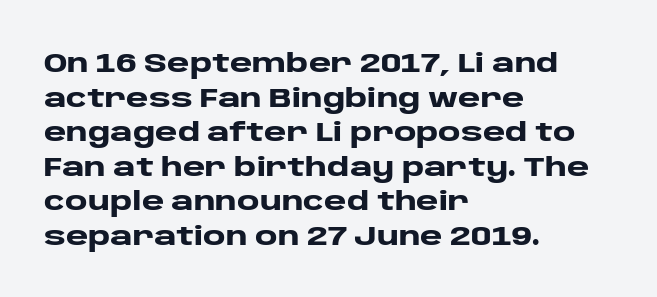
Q: Is the text bold? A: Yes.
Q: Is the text italic (slanted)? A: No, it is upright.
Q: Is the text underlined? A: No.
Q: How is the paragraph aligned? A: Left-aligned.
Q: Is the spacing between letters normal or unusually wide? A: Normal.
Q: Is the spacing between lines tight, normal or loose? A: Normal.
